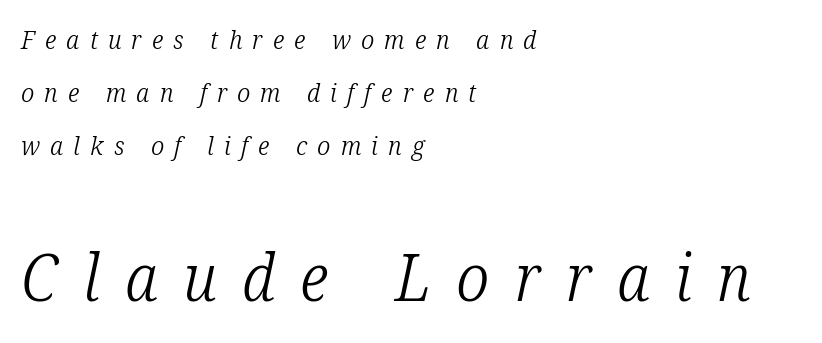
{"serif": "yes", "italic": "yes", "lean": "right", "slant_degrees": 12, "bold": "no", "weight": "light", "width": "condensed", "stroke_contrast": "low", "x_height": "medium", "monospaced": "no", "underline": "no", "align": "left", "line_spacing": "loose", "line_spacing_ratio": 2.03, "letter_spacing": "wide", "letter_spacing_em": 0.39, "larger_block": "second", "size_ratio": 2.5, "glyph_px": 65}
